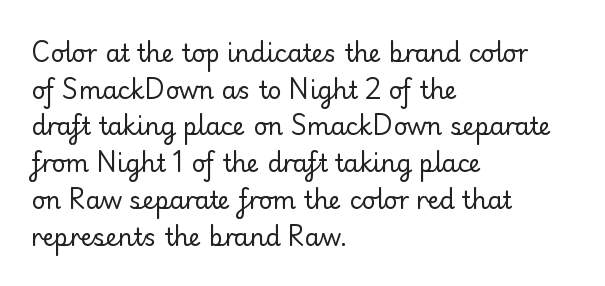
{"italic": "no", "bold": "no", "underline": "no", "align": "left", "line_spacing": "normal", "line_spacing_ratio": 1.53, "letter_spacing": "normal", "letter_spacing_em": 0.0, "glyph_px": 24}
